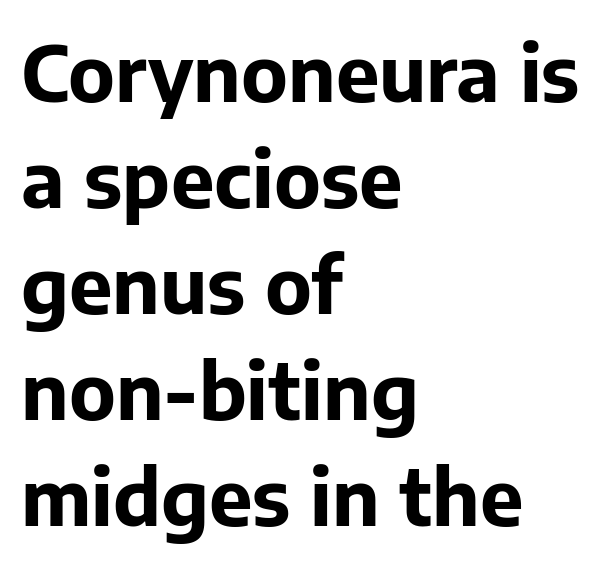
{"serif": "no", "italic": "no", "bold": "yes", "weight": "bold", "width": "normal", "stroke_contrast": "low", "x_height": "medium", "monospaced": "no", "underline": "no", "align": "left", "line_spacing": "normal", "line_spacing_ratio": 1.36, "letter_spacing": "normal", "letter_spacing_em": 0.0, "glyph_px": 78}
